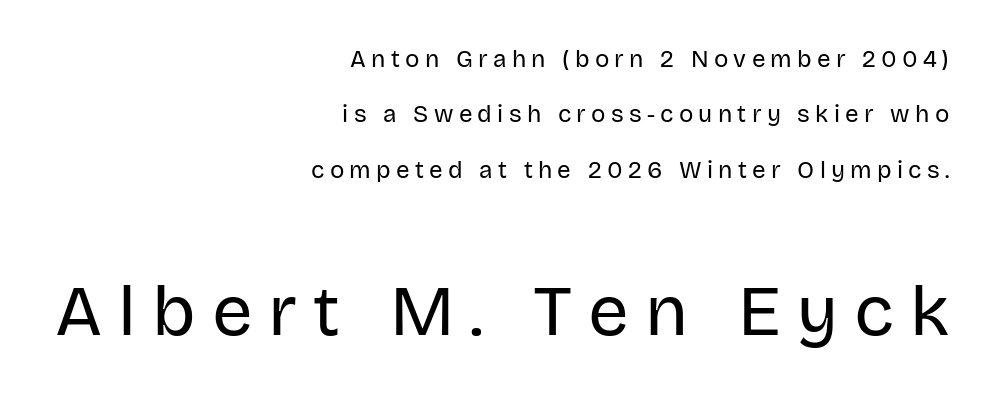
The image shows 72 px regular-weight sans-serif type, upright; set right-aligned, loose line spacing (2.31x), unusually wide letter spacing (+0.22 em), not underlined; the second (bottom) block is 3.0x larger; low stroke contrast and a large x-height.
